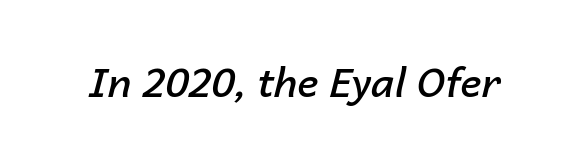
Q: Is the text bold? A: Semi-bold.
Q: Is the text italic (slanted)? A: Yes, it leans right by about 14 degrees.
Q: Is the text underlined? A: No.
Q: Is the spacing between letters normal or unusually wide? A: Normal.
Q: Width (condensed, normal, or wide)? A: Normal.
Q: Stroke contrast? A: Low.
Q: x-height? A: Medium.
Q: Monospaced? A: No.
